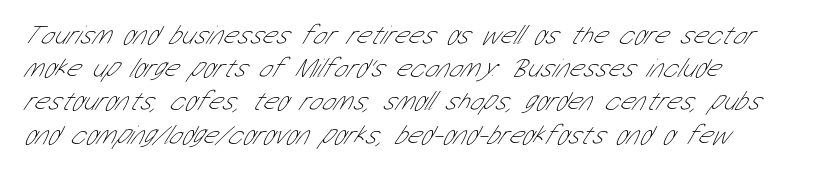
Left-aligned paragraph, ragged on the right. No word sits above an underline. This sample uses plain, unmodified letter spacing. No letter is thick-stroked: the sample isn't bold.
